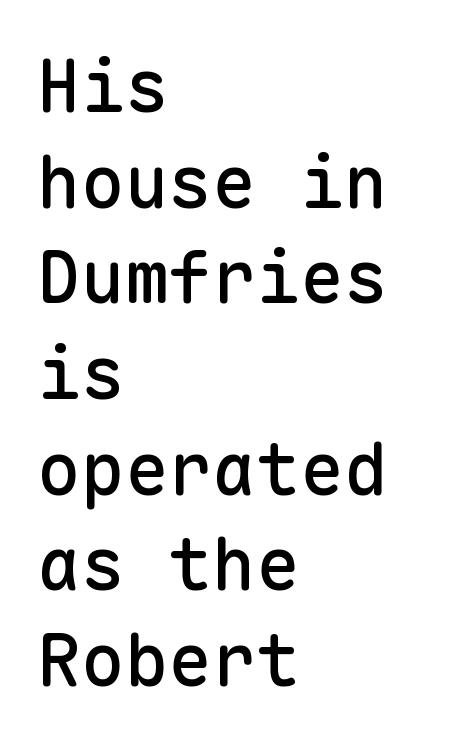
The rendering shows plain stroke endings on the letterforms — a sans-serif design. Spacing verdict: monospaced, one width for all characters. The letters stand upright; this is a roman face. A normal amount of white space separates one row of letters from the next. The rendering keeps characters at their native spacing. Nobody drew a line under any word here.
